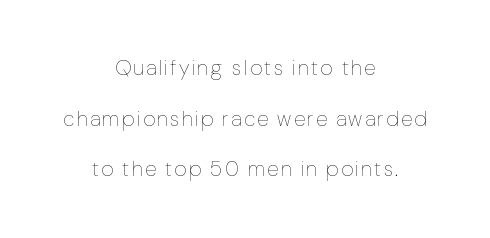
{"italic": "no", "bold": "no", "underline": "no", "align": "center", "line_spacing": "loose", "line_spacing_ratio": 2.41, "glyph_px": 21}
